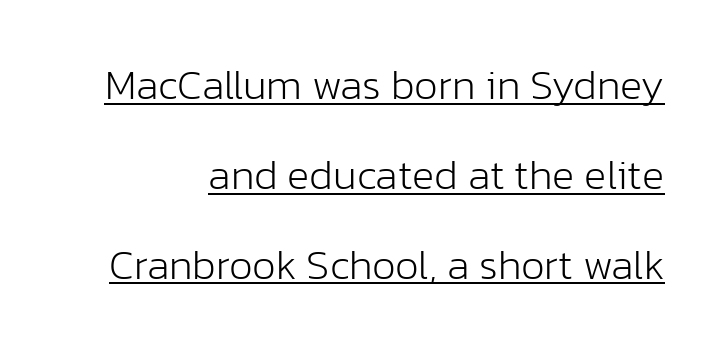
Q: Is the text bold? A: No.
Q: Is the text italic (slanted)? A: No, it is upright.
Q: Is the typeface a serif or a sans-serif typeface? A: Sans-serif.
Q: Is the text underlined? A: Yes.
Q: Is the spacing between letters normal or unusually wide? A: Normal.
Q: Is the spacing between lines tight, normal or loose? A: Loose.
Q: Width (condensed, normal, or wide)? A: Normal.
Q: Stroke contrast? A: Low.
Q: x-height? A: Medium.
Q: Monospaced? A: No.
